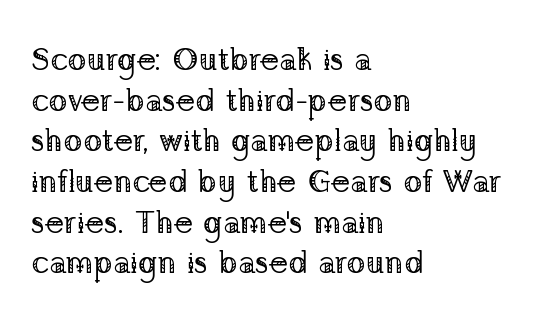
Each letter keeps its own natural width here, so spacing adapts to shape. Standard letterfit; no display-style spreading of the glyphs. Vertical strokes here are truly vertical. Compared with typical paragraphs, the rows here are spaced about the same. A quiet, ordinary-to-light weight characterises the typeface.
